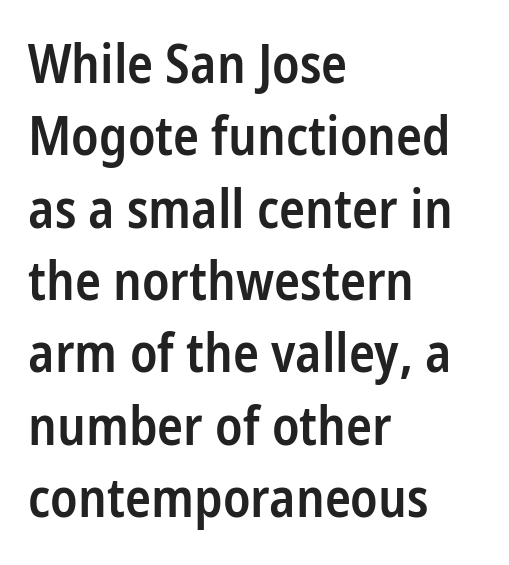
This sample uses plain, unmodified letter spacing. The typography opts for an upright posture over an oblique one. Spacing verdict: proportional, widths tailored to each character. Nobody drew a line under any word here. Grotesque or geometric, the face here clearly has no serifs.
